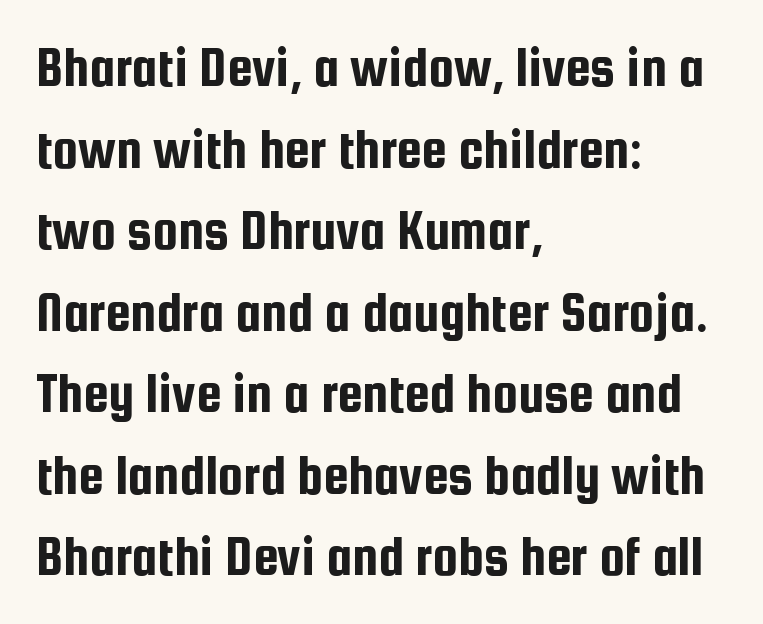
Q: Is the text italic (slanted)? A: No, it is upright.
Q: Is the typeface a serif or a sans-serif typeface? A: Sans-serif.
Q: Is the text underlined? A: No.
Q: How is the paragraph aligned? A: Left-aligned.
Q: Is the spacing between letters normal or unusually wide? A: Normal.
Q: Is the spacing between lines tight, normal or loose? A: Normal.
Q: Width (condensed, normal, or wide)? A: Condensed.
Q: Stroke contrast? A: Low.
Q: x-height? A: Medium.
Q: Monospaced? A: No.
